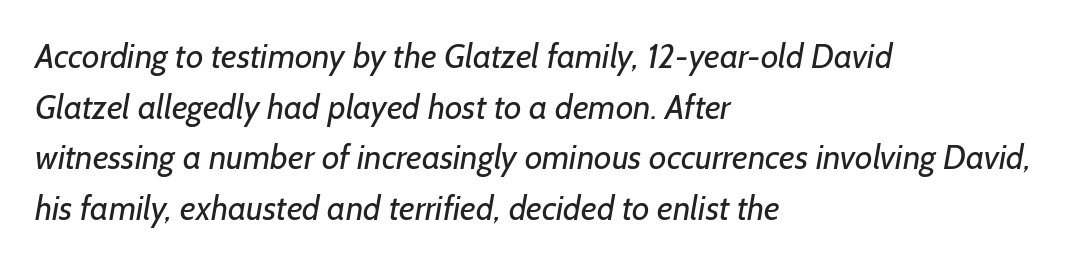
The image shows 34 px regular-weight sans-serif type; set left-aligned, normal line spacing (1.49x), normal letter spacing, not underlined; low stroke contrast and a medium x-height.
